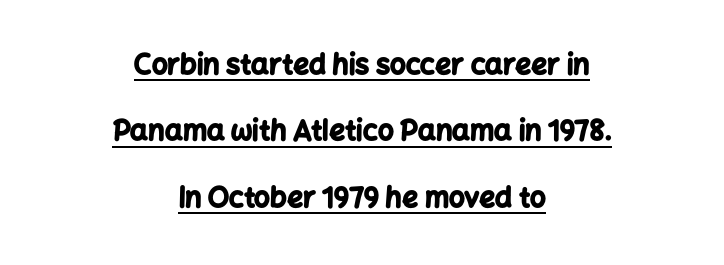
Do the characters align in a grid? No, the font is proportional. The rendering shows plain stroke endings on the letterforms — a sans-serif design. The axis of the letterforms is exactly vertical. This block would shrink considerably if given ordinary leading; it's expanded now. Is the block centered? Yes — each line is placed symmetrically about the middle.
